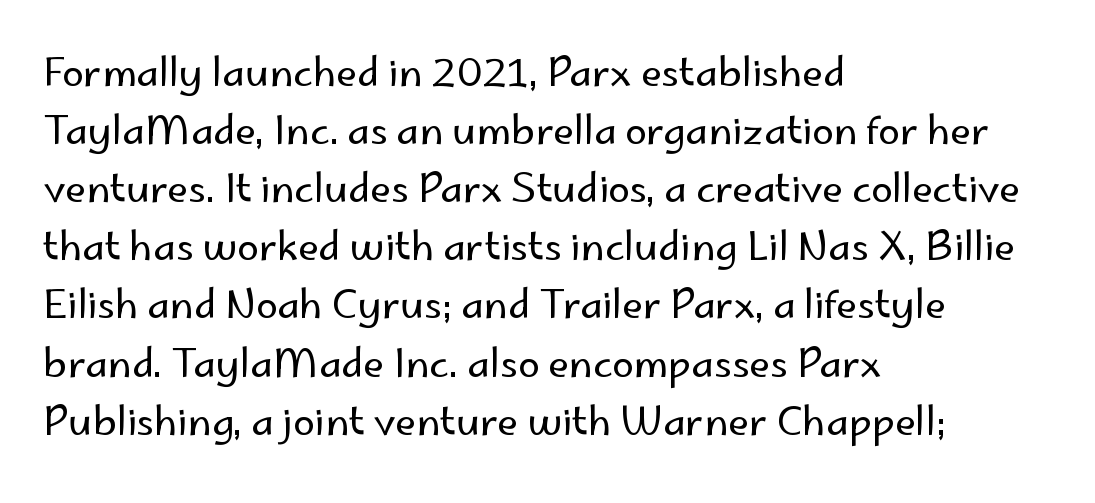
Q: Is the text bold? A: No.
Q: Is the text italic (slanted)? A: No, it is upright.
Q: Is the typeface a serif or a sans-serif typeface? A: Sans-serif.
Q: Is the text underlined? A: No.
Q: How is the paragraph aligned? A: Left-aligned.
Q: Is the spacing between letters normal or unusually wide? A: Normal.
Q: Is the spacing between lines tight, normal or loose? A: Normal.
Q: Width (condensed, normal, or wide)? A: Normal.
Q: Stroke contrast? A: Low.
Q: x-height? A: Small.
Q: Monospaced? A: No.
